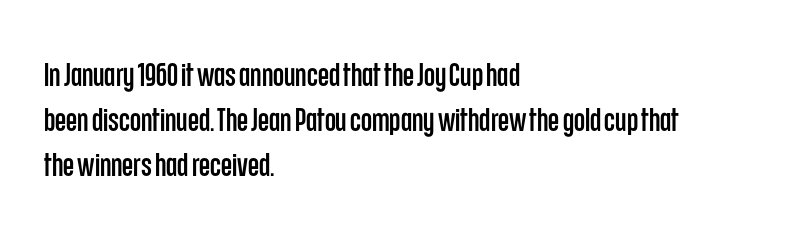
Ascenders rise straight up at ninety degrees. Observe the ordinary spacing: letters are neighbours, not strangers. Every row of glyphs begins at an identical x-position on the left. Stroke terminals: plain, sans-serif.
